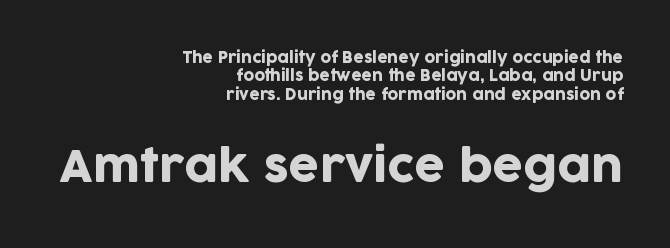
Q: Is the text italic (slanted)? A: No, it is upright.
Q: Is the typeface a serif or a sans-serif typeface? A: Sans-serif.
Q: Is the text underlined? A: No.
Q: How is the paragraph aligned? A: Right-aligned.
Q: Is the spacing between letters normal or unusually wide? A: Normal.
Q: Which block of text is set in a larger size, the first (top) or the second (bottom)? A: The second (bottom) one.
Q: Width (condensed, normal, or wide)? A: Normal.
Q: Stroke contrast? A: Low.
Q: x-height? A: Large.
Q: Monospaced? A: No.
